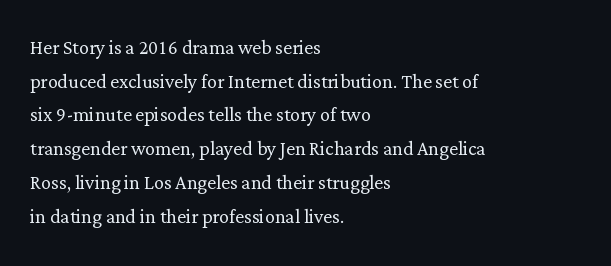
The image shows 25 px text type, upright; set left-aligned, normal line spacing (1.35x), normal letter spacing, not underlined.
